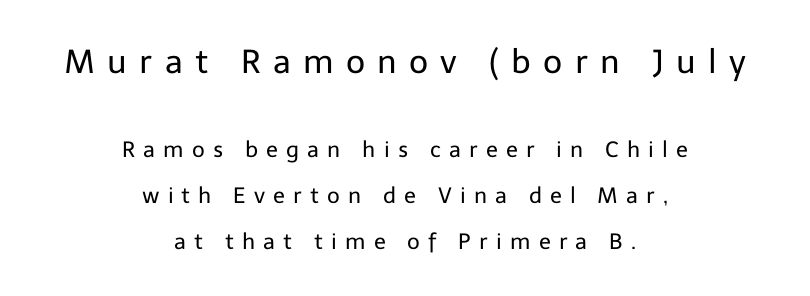
The image shows 33 px regular-weight sans-serif type, upright; set centered, loose line spacing (2.08x), unusually wide letter spacing (+0.37 em), not underlined; the first (top) block is 1.5x larger; low stroke contrast and a medium x-height.
